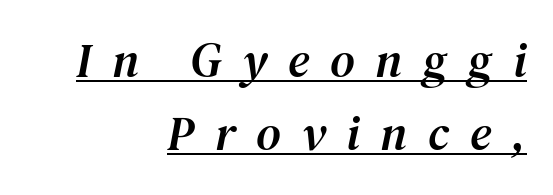
A typesetter would call this heavily tracked-out type. This rendering uses right alignment, leaving the left contour irregular. The font's italic variant was chosen for this text. You could not count columns in this text — the font is proportionally spaced.
